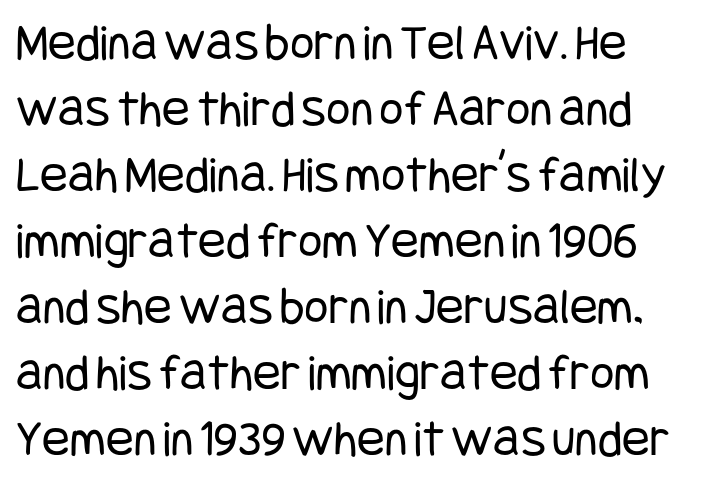
{"serif": "no", "italic": "no", "bold": "no", "weight": "regular", "width": "condensed", "stroke_contrast": "low", "x_height": "large", "underline": "no", "align": "left", "line_spacing": "normal", "line_spacing_ratio": 1.27, "letter_spacing": "normal", "letter_spacing_em": 0.0, "glyph_px": 52}
